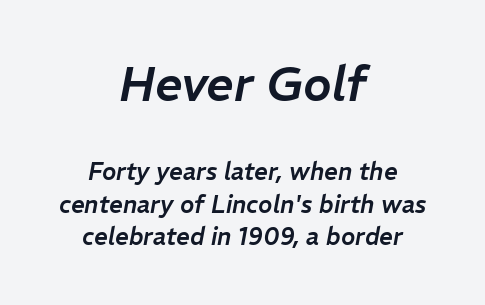
Each row of text sits above clean, open space. These two chunks differ in scale, with the top chunk taking the larger measure. A typesetter would call this leading conventional body-copy spacing. A typesetter would call this proportional, since set widths differ per character. Here the glyphs are tracked normally, forming tight word shapes.
